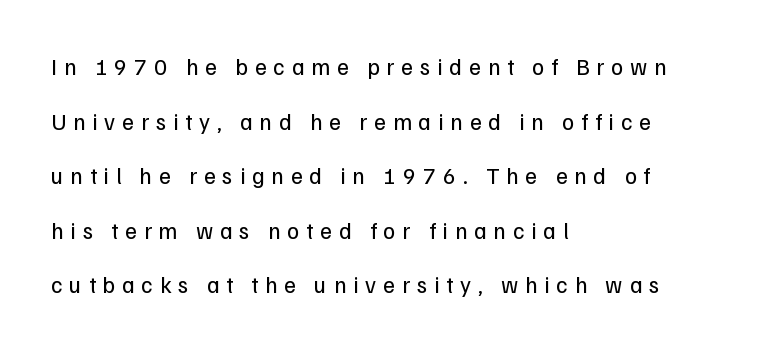
{"italic": "no", "bold": "no", "underline": "no", "align": "left", "line_spacing": "loose", "line_spacing_ratio": 2.37, "letter_spacing": "wide", "letter_spacing_em": 0.3, "glyph_px": 23}
